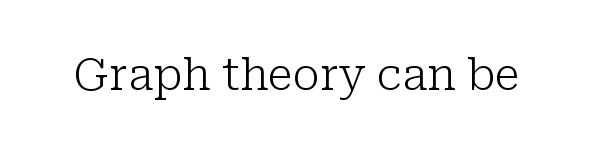
Rule under the text: the space is simply empty. The designer went with a serif here, giving each stem small feet. Characters follow at the spacing the type designer built in. When letters stand straight like this, we call the style roman or upright.
